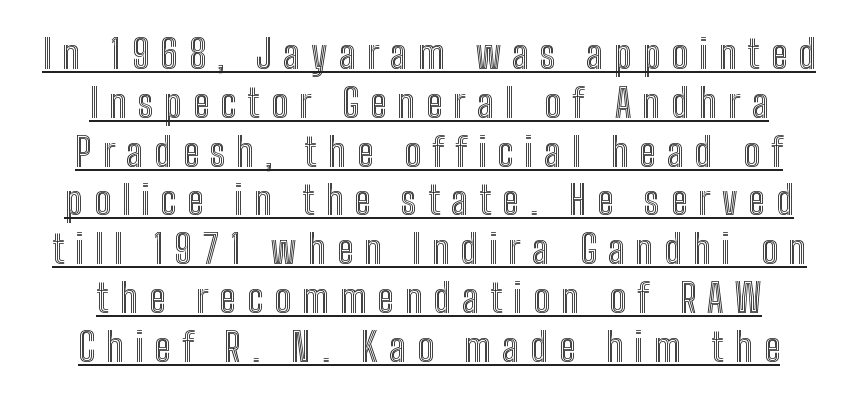
Q: Is the text italic (slanted)? A: No, it is upright.
Q: Is the text underlined? A: Yes.
Q: How is the paragraph aligned? A: Centered.
Q: Is the spacing between letters normal or unusually wide? A: Unusually wide.
Q: Width (condensed, normal, or wide)? A: Condensed.
Q: x-height? A: Medium.
Q: Monospaced? A: No.
